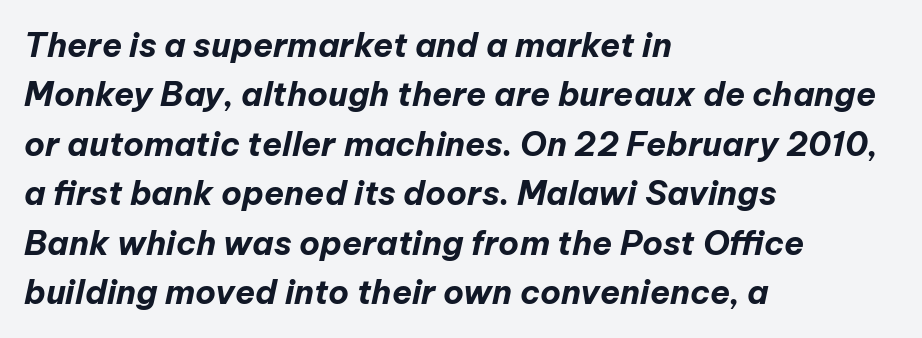
{"italic": "yes", "lean": "right", "slant_degrees": 12, "bold": "yes", "weight": "bold", "width": "normal", "stroke_contrast": "low", "x_height": "medium", "monospaced": "no", "underline": "no", "align": "left", "line_spacing": "normal", "line_spacing_ratio": 1.5, "letter_spacing": "normal", "letter_spacing_em": 0.0, "glyph_px": 33}
